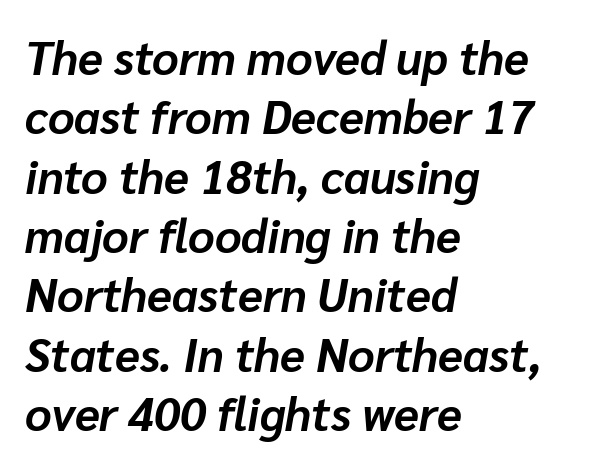
Q: Is the text bold? A: Yes.
Q: Is the text italic (slanted)? A: Yes, it leans right by about 10 degrees.
Q: Is the text underlined? A: No.
Q: How is the paragraph aligned? A: Left-aligned.
Q: Is the spacing between letters normal or unusually wide? A: Normal.
Q: Is the spacing between lines tight, normal or loose? A: Normal.
Q: Width (condensed, normal, or wide)? A: Normal.
Q: Stroke contrast? A: Low.
Q: x-height? A: Medium.
Q: Monospaced? A: No.
